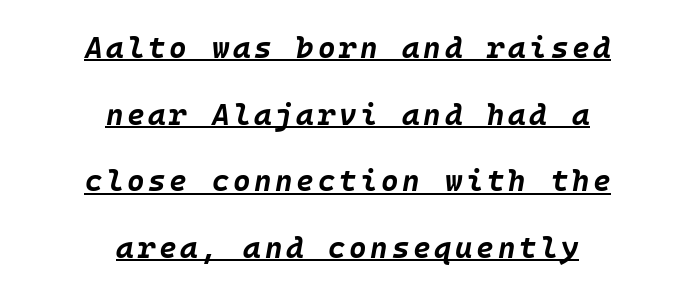
Q: Is the text bold? A: Yes.
Q: Is the text italic (slanted)? A: Yes, it leans right by about 10 degrees.
Q: Is the text underlined? A: Yes.
Q: How is the paragraph aligned? A: Centered.
Q: Is the spacing between lines tight, normal or loose? A: Loose.
Q: Width (condensed, normal, or wide)? A: Normal.
Q: Stroke contrast? A: Low.
Q: x-height? A: Large.
